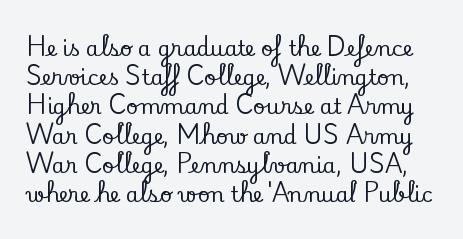
The image shows 21 px text type, upright; set normal line spacing (1.39x), normal letter spacing, not underlined.
